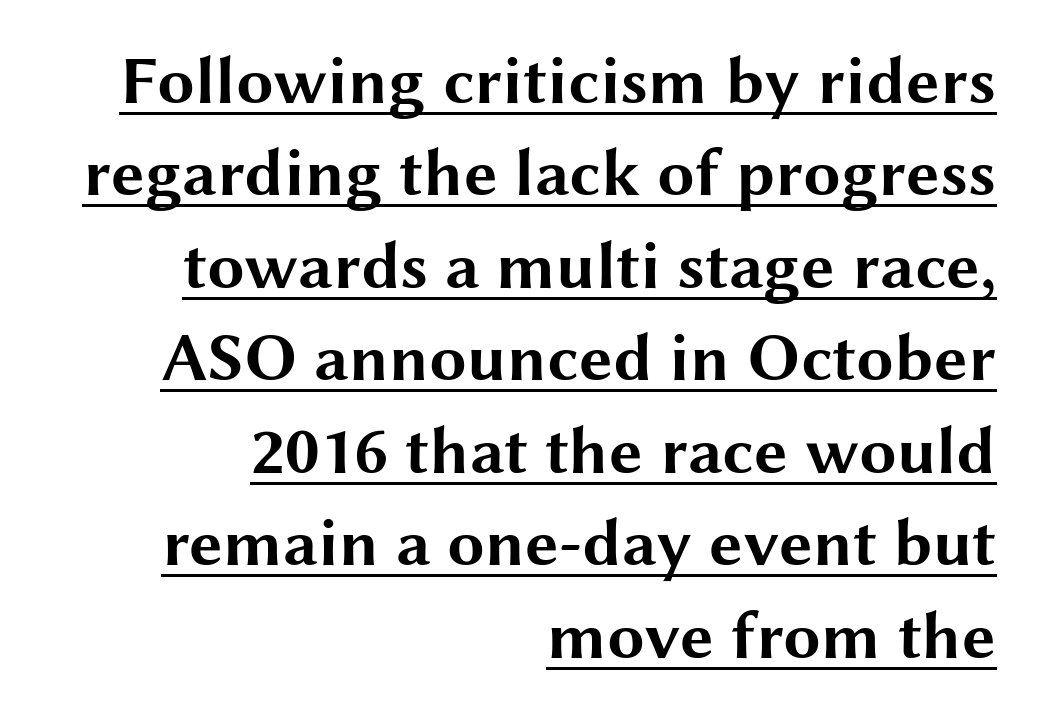
Observe the ordinary spacing: letters are neighbours, not strangers. Compared with typical paragraphs, the rows here are spaced about the same. Font category for this specimen: sans-serif. Each letter keeps its own natural width here, so spacing adapts to shape. These lines carry a lot of weight — the face is fully bold.
